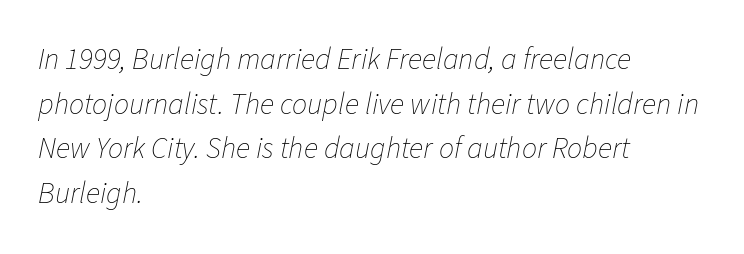
Character widths vary here, with narrow letters taking less room than wide ones. No letter is thick-stroked: the sample isn't bold. Each word holds together tightly as a unit, with standard inter-letter gaps. These lines are set flush left with a ragged right edge. Leading matches the norm, producing a regular column. The strip under each line holds only bare page.
